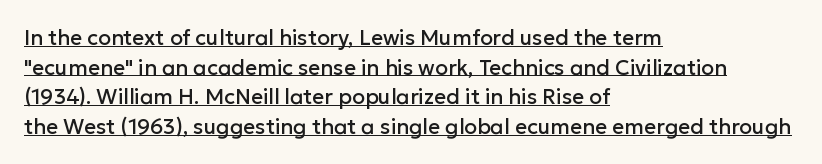
The image shows 21 px text type, upright; set left-aligned, normal line spacing (1.41x), normal letter spacing, underlined.
